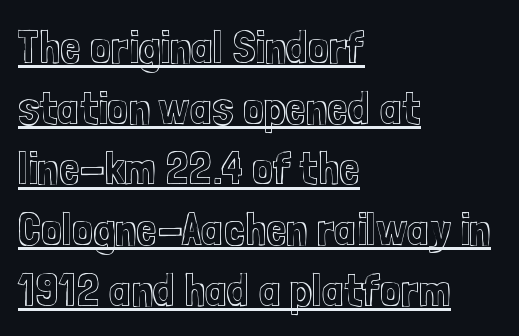
The image shows 47 px condensed type, upright; set left-aligned, normal line spacing (1.29x), normal letter spacing, underlined; a medium x-height.
